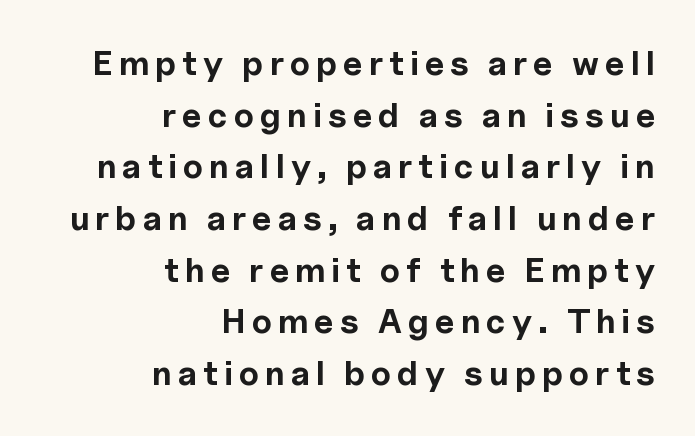
Q: Is the text bold? A: Yes.
Q: Is the text italic (slanted)? A: No, it is upright.
Q: Is the typeface a serif or a sans-serif typeface? A: Sans-serif.
Q: Is the text underlined? A: No.
Q: How is the paragraph aligned? A: Right-aligned.
Q: Is the spacing between lines tight, normal or loose? A: Normal.
Q: Width (condensed, normal, or wide)? A: Normal.
Q: x-height? A: Medium.
Q: Monospaced? A: No.
